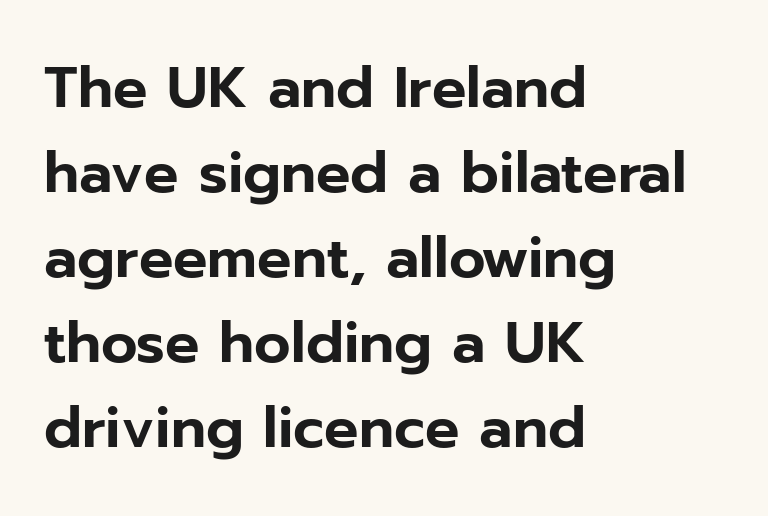
The image shows 57 px sans-serif type, upright; set left-aligned, normal line spacing (1.49x), normal letter spacing, not underlined; low stroke contrast and a medium x-height.
